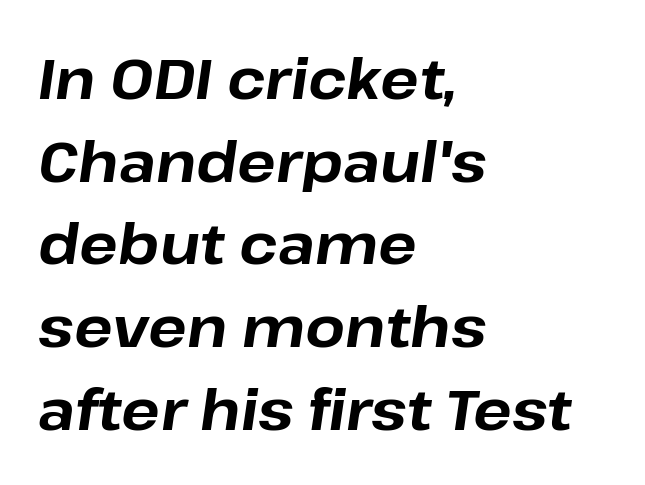
{"italic": "yes", "lean": "right", "slant_degrees": 8, "bold": "yes", "weight": "bold", "width": "normal", "stroke_contrast": "low", "x_height": "medium", "monospaced": "no", "underline": "no", "align": "left", "line_spacing": "normal", "line_spacing_ratio": 1.45, "letter_spacing": "normal", "letter_spacing_em": 0.0, "glyph_px": 57}
